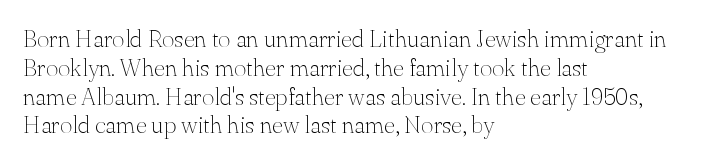
Q: Is the text bold? A: No.
Q: Is the text italic (slanted)? A: No, it is upright.
Q: Is the text underlined? A: No.
Q: How is the paragraph aligned? A: Left-aligned.
Q: Is the spacing between letters normal or unusually wide? A: Normal.
